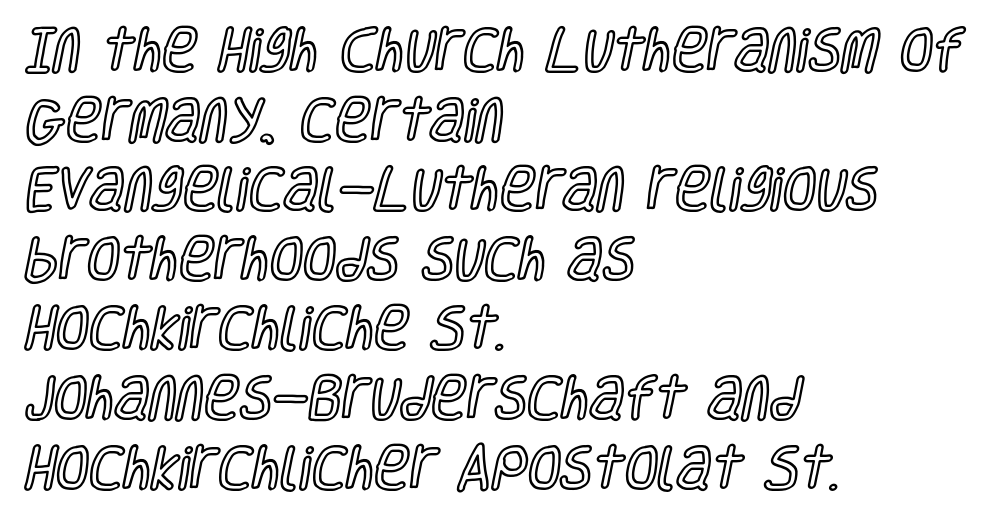
The space directly below the letters is spotless. The face used here is proportionally spaced, like ordinary book or web type. Glyph-to-glyph distance matches everyday printed text. Compared with typical paragraphs, the rows here are spaced about the same. If you drew a ruler down the left edge, every line would touch it.
